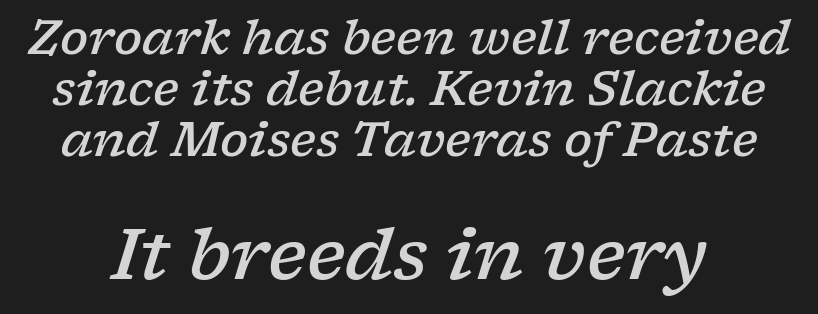
The image shows 70 px semibold, wide serif type, italic (leaning right); set tight line spacing (1.08x), normal letter spacing, not underlined; the second (bottom) block is 1.49x larger; low stroke contrast and a medium x-height.
